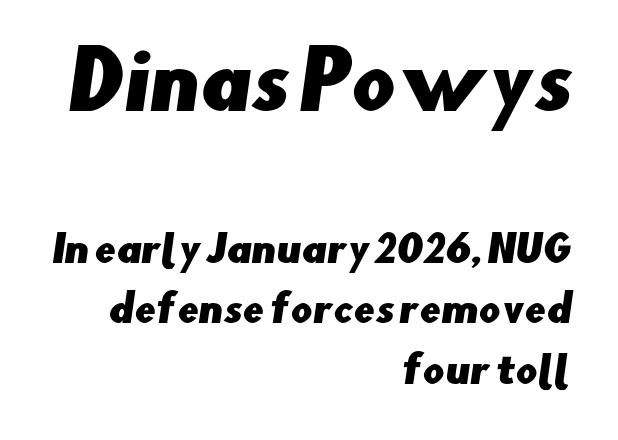
Q: Is the typeface a serif or a sans-serif typeface? A: Sans-serif.
Q: Is the text underlined? A: No.
Q: How is the paragraph aligned? A: Right-aligned.
Q: Is the spacing between letters normal or unusually wide? A: Normal.
Q: Is the spacing between lines tight, normal or loose? A: Normal.
Q: Which block of text is set in a larger size, the first (top) or the second (bottom)? A: The first (top) one.
Q: Width (condensed, normal, or wide)? A: Normal.
Q: Stroke contrast? A: Low.
Q: x-height? A: Small.
Q: Monospaced? A: No.
